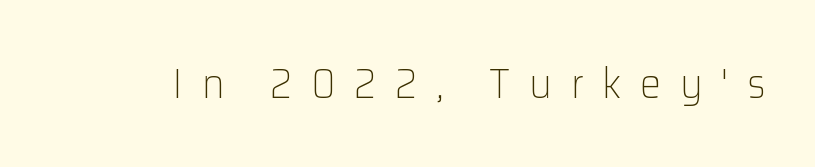
{"serif": "no", "italic": "no", "bold": "no", "weight": "light", "width": "normal", "stroke_contrast": "low", "x_height": "medium", "monospaced": "no", "underline": "no", "letter_spacing": "wide", "letter_spacing_em": 0.45, "glyph_px": 42}
